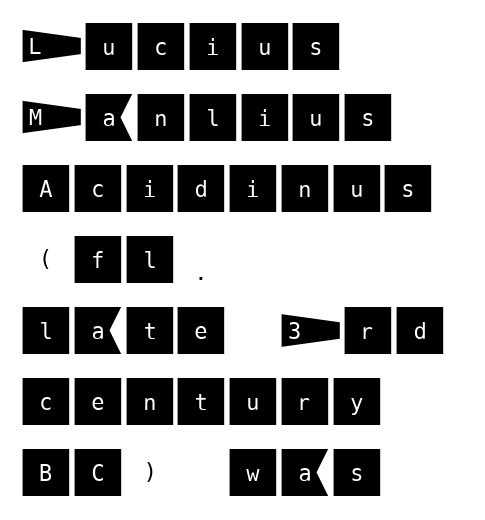
The image shows 53 px sans-serif type, upright; set left-aligned, normal line spacing (1.34x), normal letter spacing, not underlined; medium stroke contrast and a large x-height.
